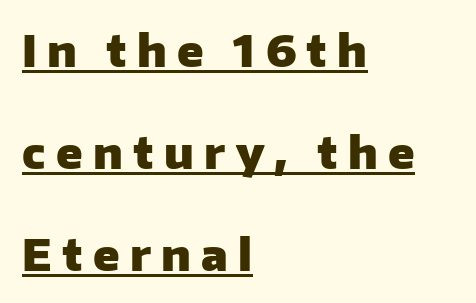
The image shows 43 px heavy sans-serif type, upright; set left-aligned, loose line spacing (2.37x), unusually wide letter spacing (+0.24 em), underlined; low stroke contrast and a medium x-height.
